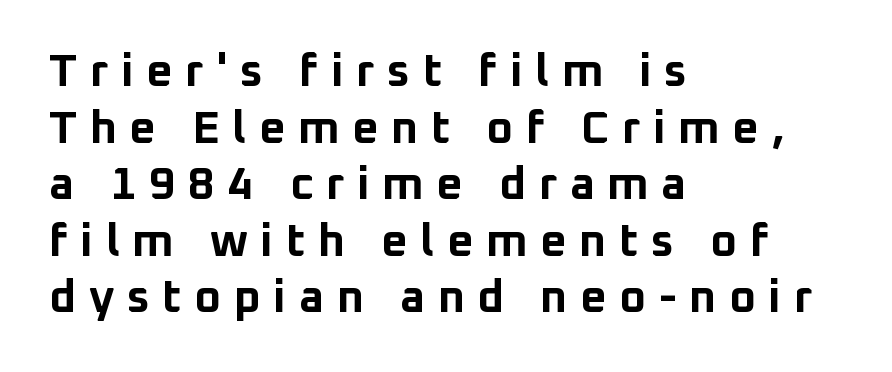
{"serif": "no", "italic": "no", "bold": "yes", "weight": "bold", "width": "normal", "stroke_contrast": "low", "x_height": "medium", "monospaced": "no", "underline": "no", "align": "left", "line_spacing_ratio": 1.23, "letter_spacing": "wide", "letter_spacing_em": 0.27, "glyph_px": 46}
